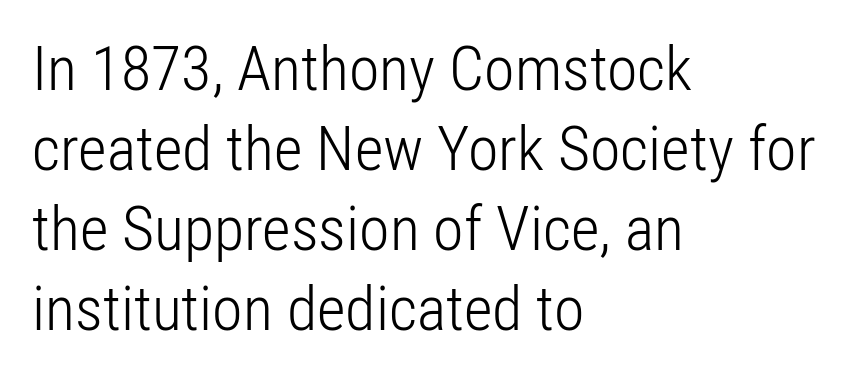
The image shows 62 px light, condensed sans-serif type, upright; set left-aligned, normal line spacing (1.29x), normal letter spacing, not underlined; low stroke contrast and a medium x-height.
